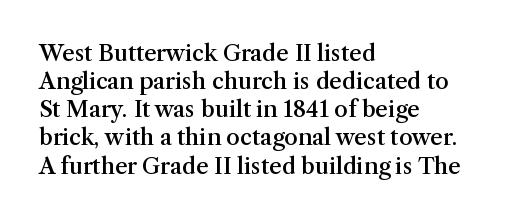
The image shows 22 px text type, upright; set left-aligned, normal line spacing (1.28x), normal letter spacing, not underlined.
